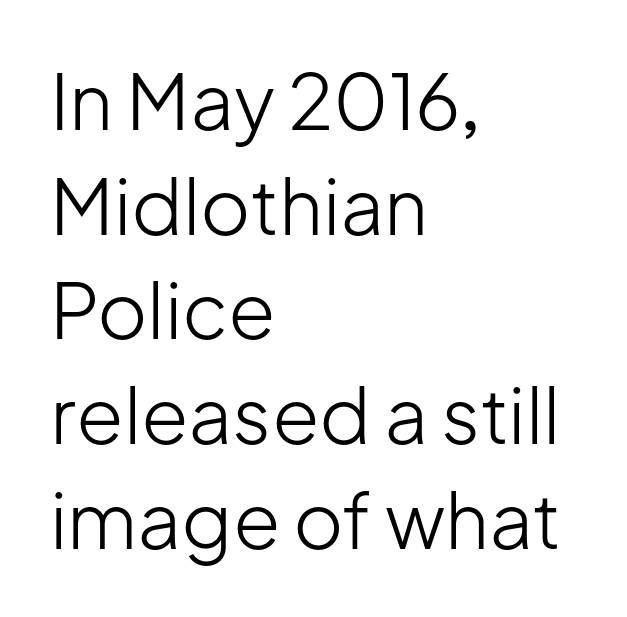
{"serif": "no", "italic": "no", "bold": "no", "weight": "light", "width": "normal", "stroke_contrast": "low", "x_height": "medium", "monospaced": "no", "underline": "no", "align": "left", "line_spacing": "normal", "line_spacing_ratio": 1.36, "letter_spacing": "normal", "letter_spacing_em": 0.0, "glyph_px": 77}
